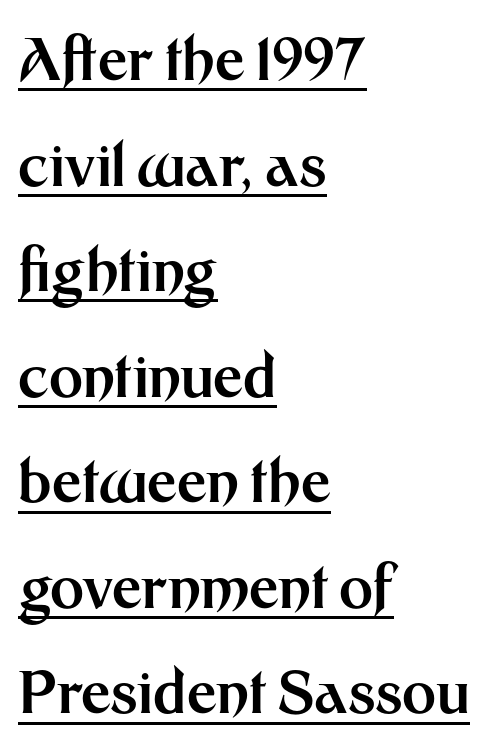
The image shows 58 px bold sans-serif type, upright; set left-aligned, line spacing 1.82x, normal letter spacing, underlined; medium stroke contrast and a medium x-height.
